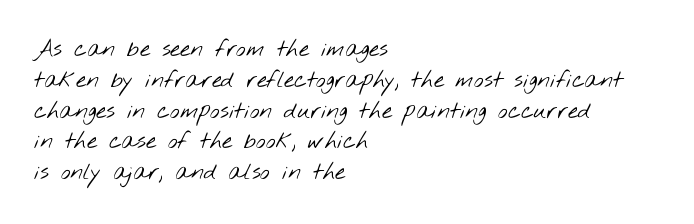
The image shows 23 px text type; set left-aligned, normal line spacing (1.34x), normal letter spacing, not underlined.
